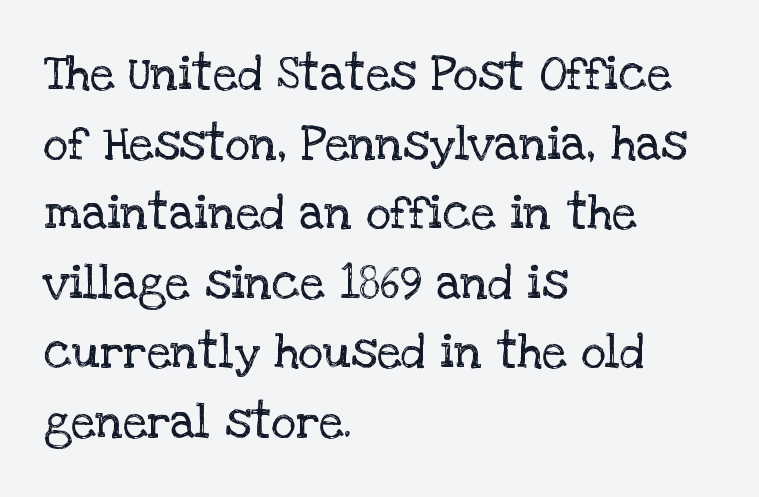
{"serif": "yes", "italic": "no", "bold": "no", "weight": "regular", "width": "normal", "stroke_contrast": "low", "x_height": "large", "monospaced": "no", "underline": "no", "align": "left", "line_spacing": "normal", "line_spacing_ratio": 1.45, "letter_spacing": "normal", "letter_spacing_em": 0.0, "glyph_px": 48}
